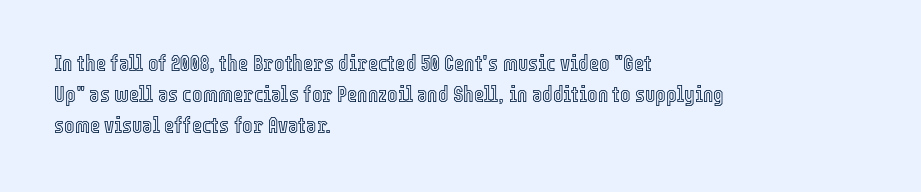
A classic flush-left, rag-right setting is used for this passage. Rendered with straight, roman letterforms. The rendering uses a moderate line-height, typical for paragraphs. In terms of letterspacing, this is plain default setting.
